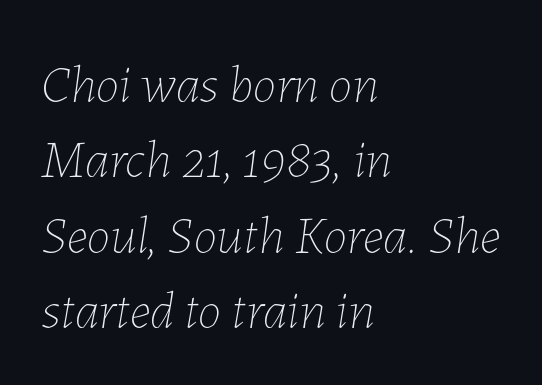
Q: Is the text bold? A: No.
Q: Is the text italic (slanted)? A: Yes, it leans right by about 7 degrees.
Q: Is the text underlined? A: No.
Q: How is the paragraph aligned? A: Left-aligned.
Q: Is the spacing between letters normal or unusually wide? A: Normal.
Q: Is the spacing between lines tight, normal or loose? A: Normal.
Q: Width (condensed, normal, or wide)? A: Normal.
Q: Stroke contrast? A: Low.
Q: x-height? A: Medium.
Q: Monospaced? A: No.
